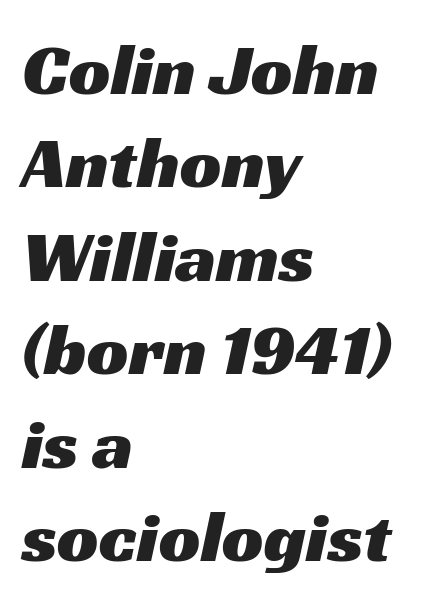
{"serif": "no", "width": "wide", "stroke_contrast": "medium", "x_height": "medium", "monospaced": "no", "underline": "no", "align": "left", "line_spacing": "normal", "line_spacing_ratio": 1.28, "letter_spacing": "normal", "letter_spacing_em": 0.0, "glyph_px": 73}
